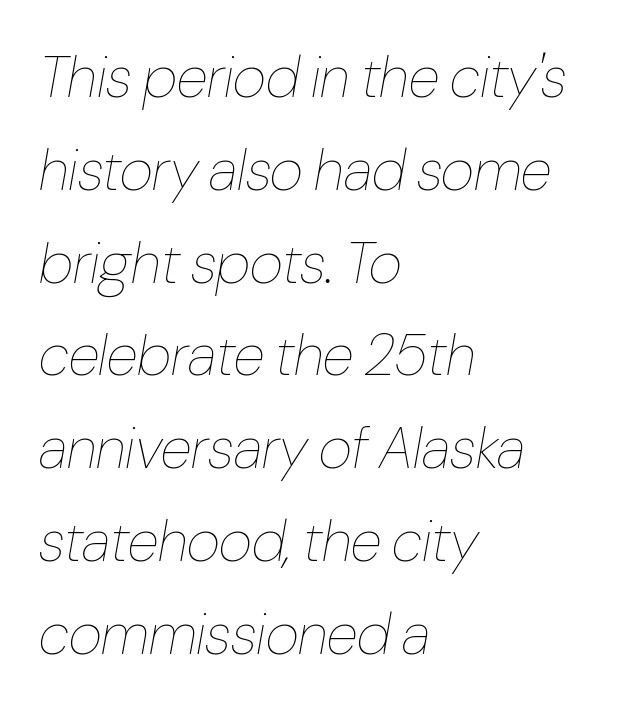
Q: Is the text bold? A: No.
Q: Is the text italic (slanted)? A: Yes, it leans right by about 10 degrees.
Q: Is the text underlined? A: No.
Q: How is the paragraph aligned? A: Left-aligned.
Q: Is the spacing between letters normal or unusually wide? A: Normal.
Q: Is the spacing between lines tight, normal or loose? A: Normal.
Q: Width (condensed, normal, or wide)? A: Condensed.
Q: Stroke contrast? A: Low.
Q: x-height? A: Medium.
Q: Monospaced? A: No.
